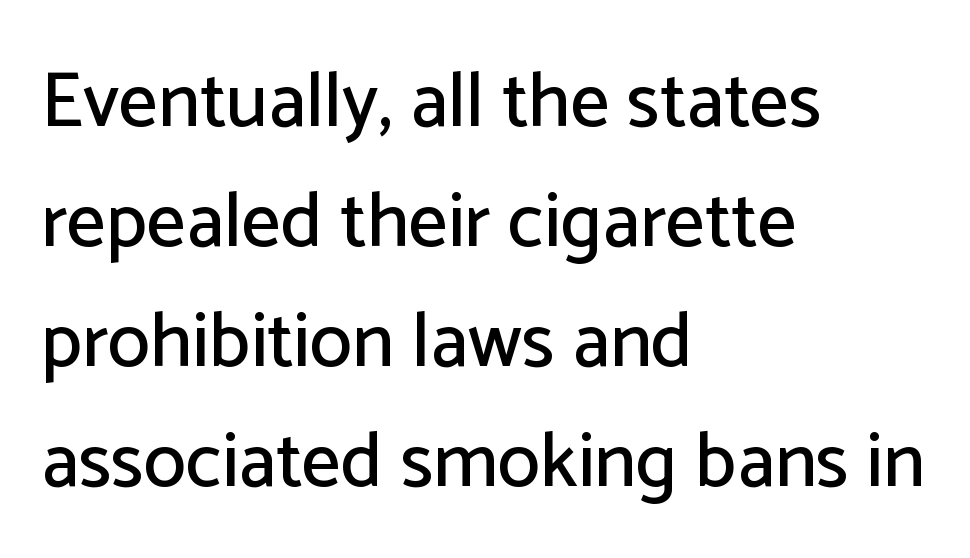
{"serif": "no", "italic": "no", "width": "normal", "stroke_contrast": "low", "x_height": "medium", "monospaced": "no", "underline": "no", "align": "left", "line_spacing": "normal", "line_spacing_ratio": 1.56, "letter_spacing": "normal", "letter_spacing_em": 0.0, "glyph_px": 77}
